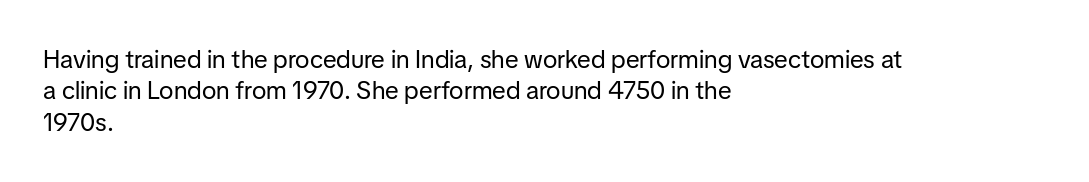
The image shows 25 px text type, upright; set left-aligned, normal line spacing (1.26x), normal letter spacing, not underlined.
